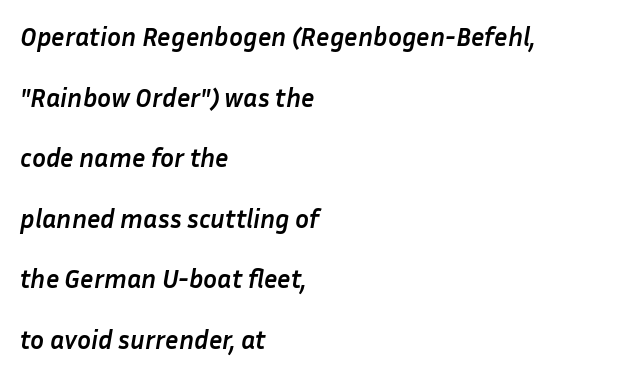
Q: Is the text bold? A: Yes.
Q: Is the text italic (slanted)? A: Yes, it leans right by about 10 degrees.
Q: Is the text underlined? A: No.
Q: How is the paragraph aligned? A: Left-aligned.
Q: Is the spacing between letters normal or unusually wide? A: Normal.
Q: Is the spacing between lines tight, normal or loose? A: Loose.
